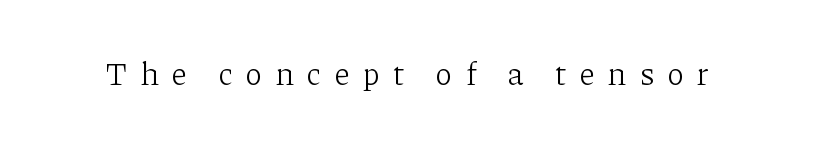
Think of a printed novel: that variable character pitch is what you see here. Vertical strokes here are truly vertical. The face used here is rendered with a markedly widened letterfit. Bold? No — there's no thickening of the strokes. This is serif lettering, the kind often seen in printed books.
